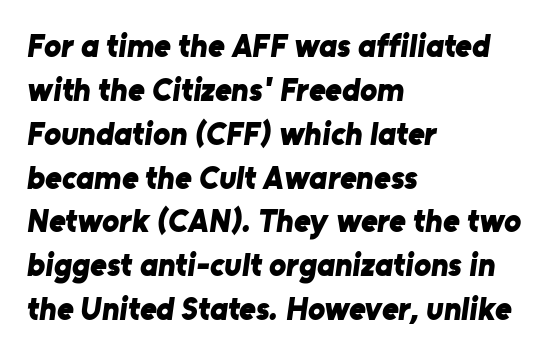
Q: Is the text bold? A: Yes.
Q: Is the typeface a serif or a sans-serif typeface? A: Sans-serif.
Q: Is the text underlined? A: No.
Q: How is the paragraph aligned? A: Left-aligned.
Q: Is the spacing between letters normal or unusually wide? A: Normal.
Q: Is the spacing between lines tight, normal or loose? A: Normal.
Q: Width (condensed, normal, or wide)? A: Normal.
Q: Stroke contrast? A: Low.
Q: x-height? A: Medium.
Q: Monospaced? A: No.
